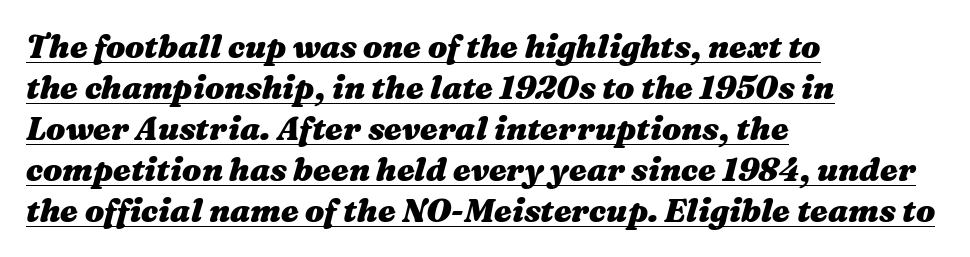
Q: Is the text bold? A: Yes.
Q: Is the text italic (slanted)? A: Yes, it leans right by about 16 degrees.
Q: Is the text underlined? A: Yes.
Q: How is the paragraph aligned? A: Left-aligned.
Q: Is the spacing between letters normal or unusually wide? A: Normal.
Q: Is the spacing between lines tight, normal or loose? A: Normal.
Q: Width (condensed, normal, or wide)? A: Wide.
Q: Stroke contrast? A: Medium.
Q: x-height? A: Medium.
Q: Monospaced? A: No.
